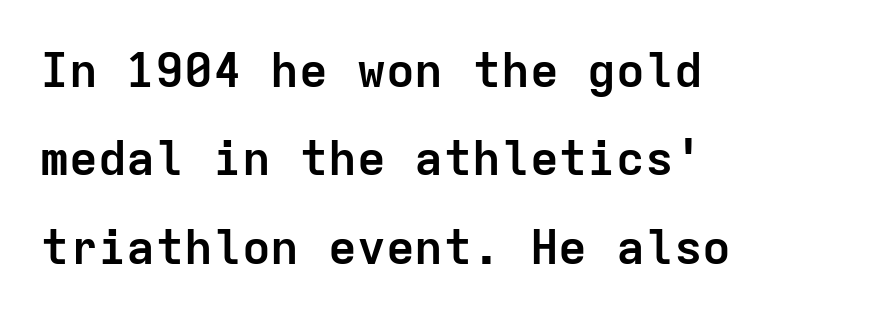
{"serif": "no", "italic": "no", "bold": "yes", "weight": "semibold", "width": "normal", "stroke_contrast": "low", "x_height": "medium", "monospaced": "yes", "underline": "no", "align": "left", "line_spacing_ratio": 1.84, "letter_spacing": "normal", "letter_spacing_em": 0.0, "glyph_px": 48}
